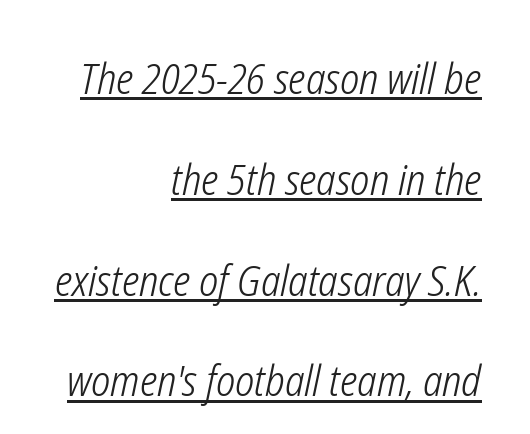
{"italic": "yes", "lean": "right", "slant_degrees": 12, "bold": "no", "weight": "light", "width": "condensed", "stroke_contrast": "low", "x_height": "medium", "monospaced": "no", "underline": "yes", "align": "right", "line_spacing": "loose", "line_spacing_ratio": 2.4, "letter_spacing": "normal", "letter_spacing_em": 0.0, "glyph_px": 42}
